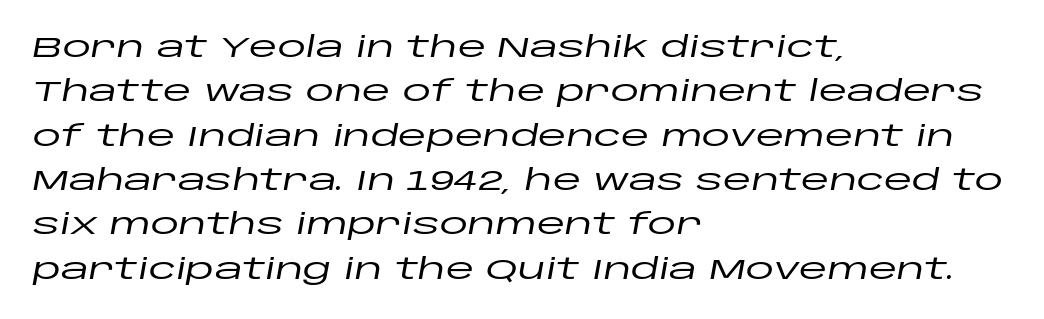
{"italic": "yes", "lean": "right", "slant_degrees": 10, "width": "wide", "stroke_contrast": "low", "x_height": "large", "monospaced": "no", "underline": "no", "align": "left", "line_spacing": "normal", "line_spacing_ratio": 1.53, "letter_spacing": "normal", "letter_spacing_em": 0.0, "glyph_px": 29}
